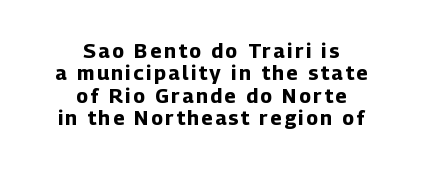
Q: Is the text bold? A: Yes.
Q: Is the text italic (slanted)? A: No, it is upright.
Q: Is the text underlined? A: No.
Q: How is the paragraph aligned? A: Centered.
Q: Is the spacing between lines tight, normal or loose? A: Tight.
